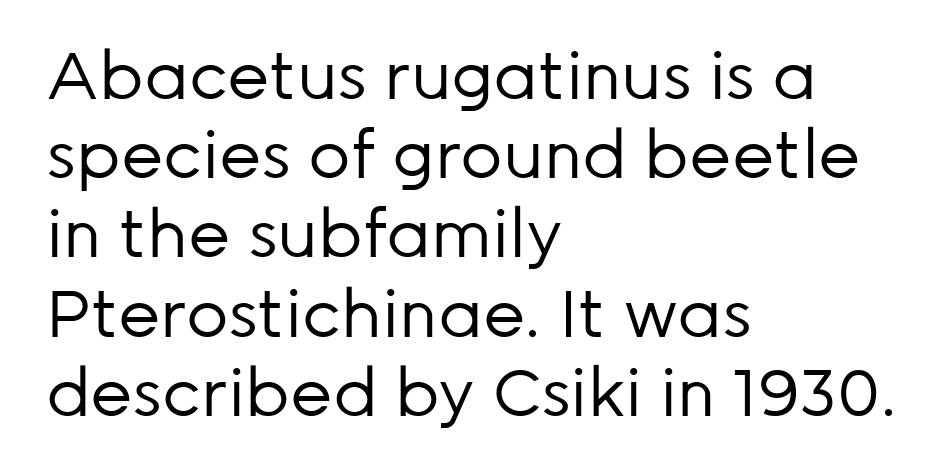
Visually the block forms a straight wall on the left and a jagged coastline on the right. Is this a heavy cut? Hardly; it is regular or lighter. The space directly below the letters is spotless. No italicization has been applied; the sample stays upright.
